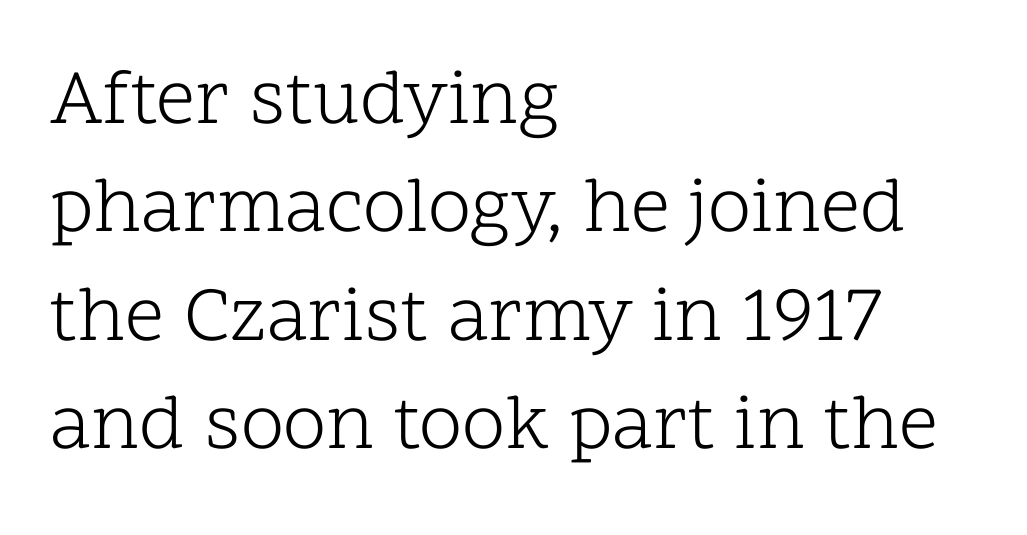
The image shows 78 px light serif type, upright; set left-aligned, normal line spacing (1.39x), normal letter spacing, not underlined; low stroke contrast and a medium x-height.
